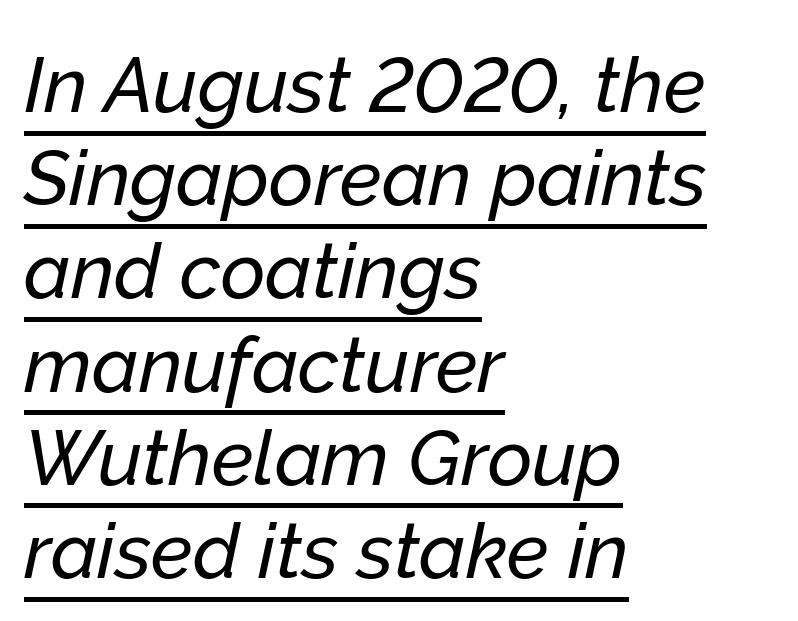
Q: Is the text italic (slanted)? A: Yes, it leans right by about 12 degrees.
Q: Is the text underlined? A: Yes.
Q: How is the paragraph aligned? A: Left-aligned.
Q: Is the spacing between letters normal or unusually wide? A: Normal.
Q: Width (condensed, normal, or wide)? A: Normal.
Q: Stroke contrast? A: Low.
Q: x-height? A: Medium.
Q: Monospaced? A: No.
